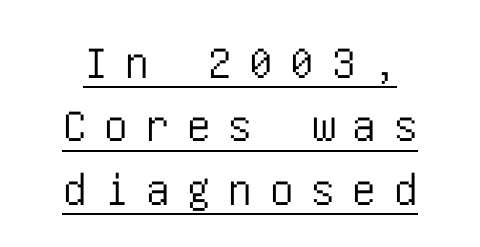
Q: Is the text italic (slanted)? A: No, it is upright.
Q: Is the typeface a serif or a sans-serif typeface? A: Sans-serif.
Q: Is the text underlined? A: Yes.
Q: Is the spacing between letters normal or unusually wide? A: Unusually wide.
Q: Is the spacing between lines tight, normal or loose? A: Normal.
Q: Width (condensed, normal, or wide)? A: Condensed.
Q: Stroke contrast? A: Low.
Q: x-height? A: Large.
